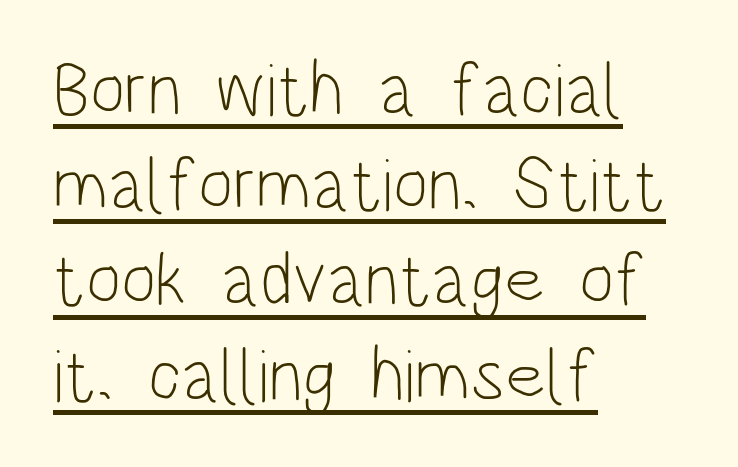
The image shows 75 px light, condensed sans-serif type, upright; set left-aligned, normal line spacing (1.27x), normal letter spacing, underlined; low stroke contrast and a large x-height.
